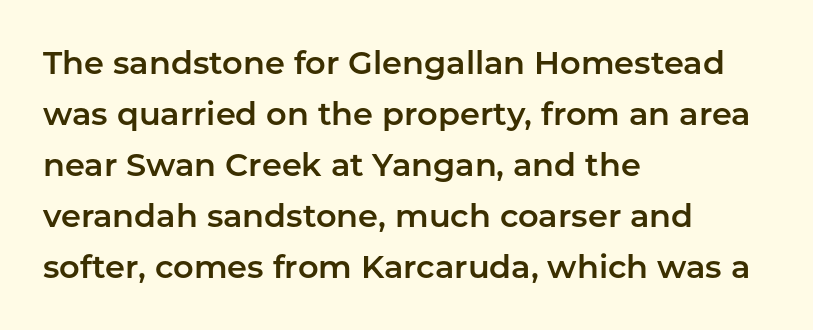
The image shows 32 px sans-serif type, upright; set left-aligned, normal line spacing (1.59x), normal letter spacing, not underlined; low stroke contrast and a medium x-height.
